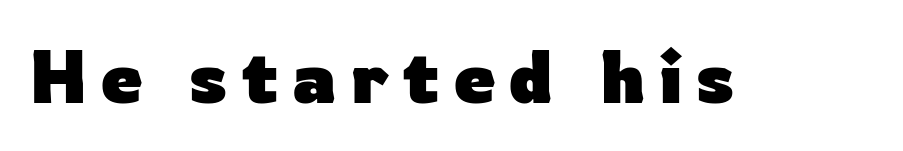
Posture: straight, roman, zero tilt. What kind of face is this? One without serifs — a sans. You'd pick this weight for a headline — it's a proper bold. You could not count columns in this text — the font is proportionally spaced. A clean baseline with only descenders dipping below it.
